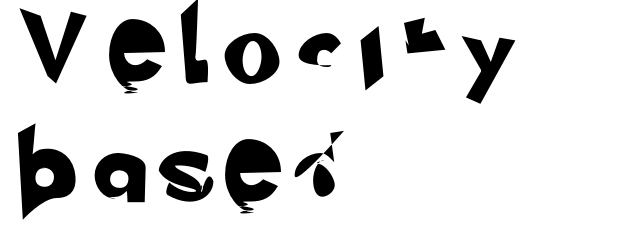
{"serif": "no", "width": "normal", "stroke_contrast": "low", "x_height": "small", "monospaced": "no", "underline": "no", "align": "left", "line_spacing": "normal", "line_spacing_ratio": 1.65, "letter_spacing": "wide", "letter_spacing_em": 0.35, "glyph_px": 73}
